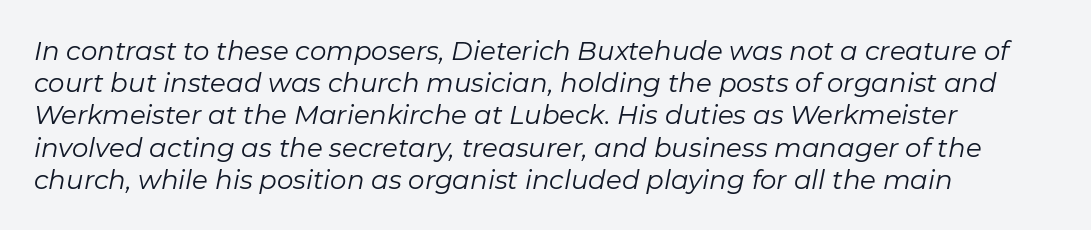
Think standard paragraph weight, or any step lighter than that. Short and long lines alike share a common starting point at left. You could call the tracking neutral — neither tight nor loose. Quick note: underline off.
